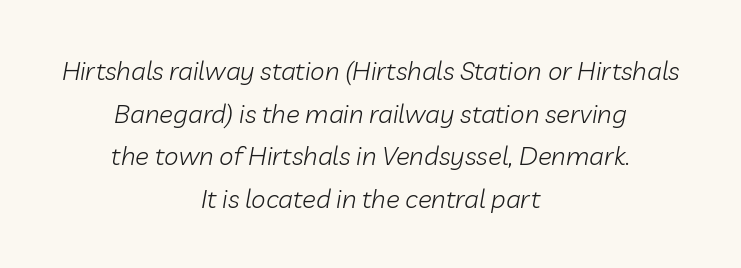
Q: Is the text bold? A: No.
Q: Is the text italic (slanted)? A: Yes, it leans right by about 10 degrees.
Q: Is the text underlined? A: No.
Q: How is the paragraph aligned? A: Centered.
Q: Is the spacing between letters normal or unusually wide? A: Normal.
Q: Is the spacing between lines tight, normal or loose? A: Normal.
